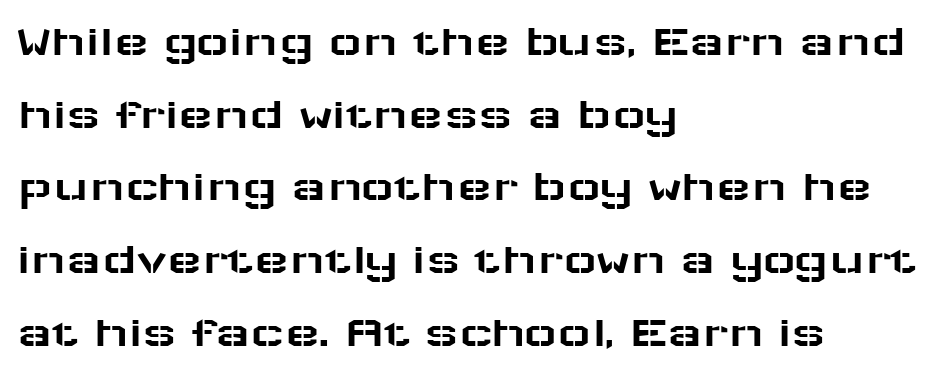
Q: Is the text italic (slanted)? A: No, it is upright.
Q: Is the typeface a serif or a sans-serif typeface? A: Sans-serif.
Q: Is the text underlined? A: No.
Q: How is the paragraph aligned? A: Left-aligned.
Q: Is the spacing between letters normal or unusually wide? A: Normal.
Q: Is the spacing between lines tight, normal or loose? A: Normal.
Q: Width (condensed, normal, or wide)? A: Wide.
Q: Stroke contrast? A: Low.
Q: x-height? A: Medium.
Q: Monospaced? A: No.
